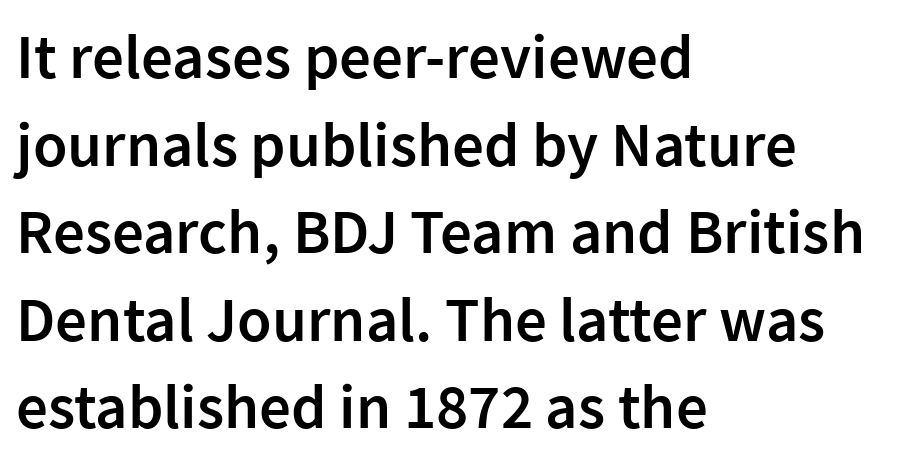
{"serif": "no", "italic": "no", "bold": "semi", "weight": "semibold", "width": "normal", "stroke_contrast": "low", "x_height": "medium", "monospaced": "no", "underline": "no", "align": "left", "line_spacing": "normal", "line_spacing_ratio": 1.39, "letter_spacing": "normal", "letter_spacing_em": 0.0, "glyph_px": 63}
